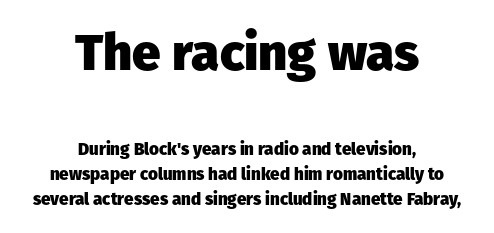
A typesetter would mark this as roman, not italic. The rendering uses a moderate line-height, typical for paragraphs. Descenders are the only things crossing below the line. The face used here is a sans, in the tradition of grotesques and geometrics. If you squint, the top block still reads clearly — it's the larger of the two.
